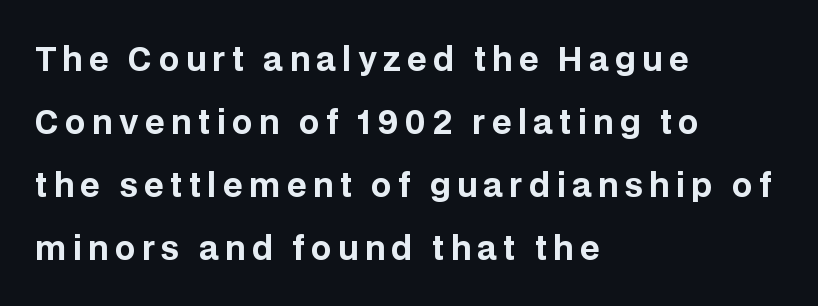
Q: Is the text bold? A: Yes.
Q: Is the text italic (slanted)? A: No, it is upright.
Q: Is the typeface a serif or a sans-serif typeface? A: Sans-serif.
Q: Is the text underlined? A: No.
Q: How is the paragraph aligned? A: Left-aligned.
Q: Is the spacing between letters normal or unusually wide? A: Unusually wide.
Q: Is the spacing between lines tight, normal or loose? A: Loose.
Q: Width (condensed, normal, or wide)? A: Normal.
Q: Stroke contrast? A: Low.
Q: x-height? A: Large.
Q: Monospaced? A: No.
